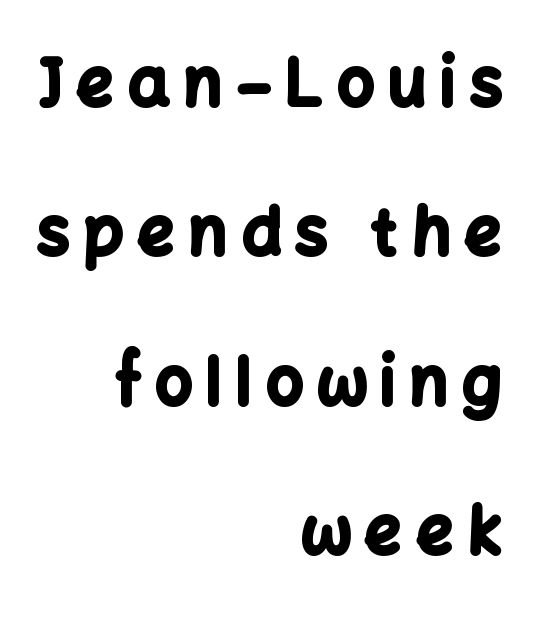
The image shows 65 px bold sans-serif type, upright; set right-aligned, loose line spacing (2.3x), unusually wide letter spacing (+0.22 em), not underlined; low stroke contrast and a medium x-height.
